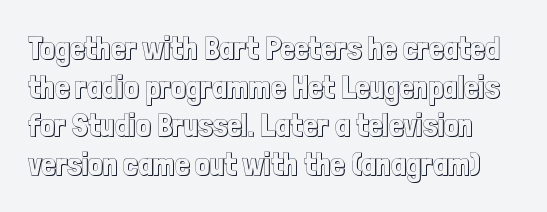
Glyph-to-glyph distance matches everyday printed text. Letters rest on an invisible, unmarked baseline. This is the regular roman posture of the typeface. Character widths vary here, with narrow letters taking less room than wide ones.
